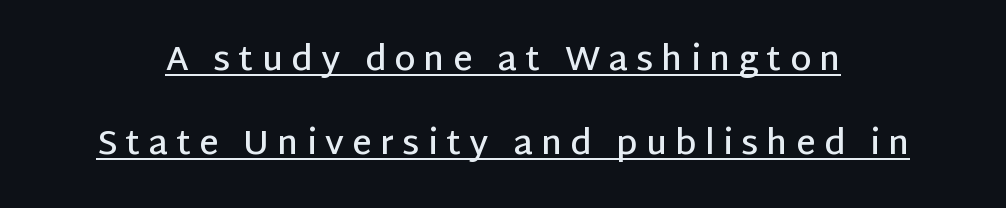
{"serif": "no", "italic": "no", "bold": "semi", "weight": "semibold", "width": "normal", "stroke_contrast": "low", "x_height": "large", "monospaced": "no", "underline": "yes", "line_spacing": "loose", "line_spacing_ratio": 2.48, "letter_spacing": "wide", "letter_spacing_em": 0.24, "glyph_px": 34}
